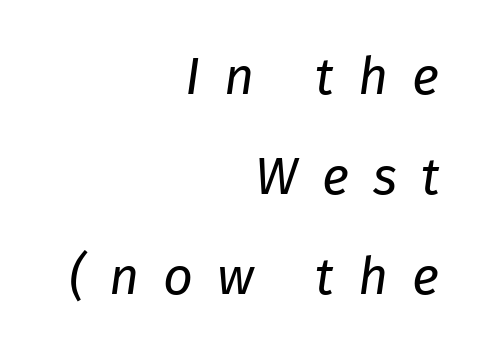
The image shows 52 px regular-weight type, italic (leaning right); set right-aligned, loose line spacing (1.92x), unusually wide letter spacing (+0.46 em), not underlined; low stroke contrast and a medium x-height.
